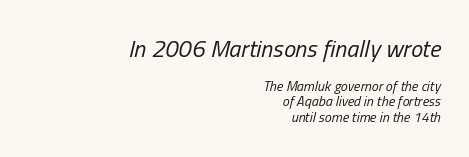
The whole block is typeset with a tilt. Each line ends at the same right margin while the left side varies. The type is set solid horizontally, with unmodified tracking. Beneath every word, the page is bare. Weight class: somewhere from thin through regular.
